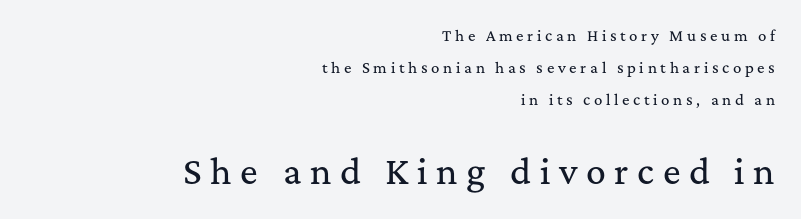
The image shows 33 px serif type, upright; set right-aligned, loose line spacing (2.28x), unusually wide letter spacing (+0.26 em), not underlined; the second (bottom) block is 2.36x larger; medium stroke contrast and a medium x-height.
